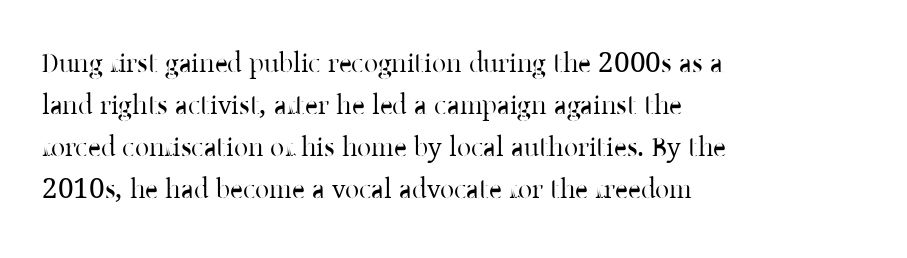
{"serif": "yes", "italic": "no", "bold": "no", "weight": "regular", "width": "normal", "stroke_contrast": "low", "x_height": "medium", "monospaced": "no", "underline": "no", "align": "left", "line_spacing": "normal", "line_spacing_ratio": 1.5, "letter_spacing": "normal", "letter_spacing_em": 0.0, "glyph_px": 28}
